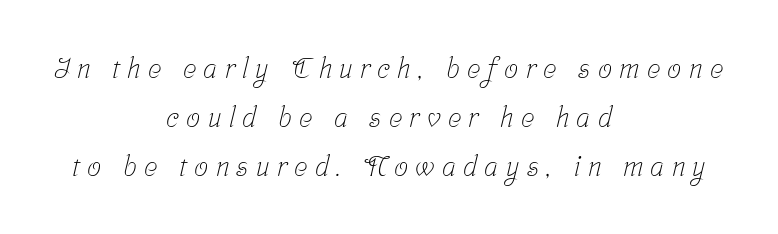
{"serif": "yes", "bold": "no", "weight": "light", "width": "condensed", "stroke_contrast": "low", "x_height": "medium", "monospaced": "no", "underline": "no", "align": "center", "line_spacing_ratio": 1.75, "letter_spacing": "wide", "letter_spacing_em": 0.26, "glyph_px": 28}
